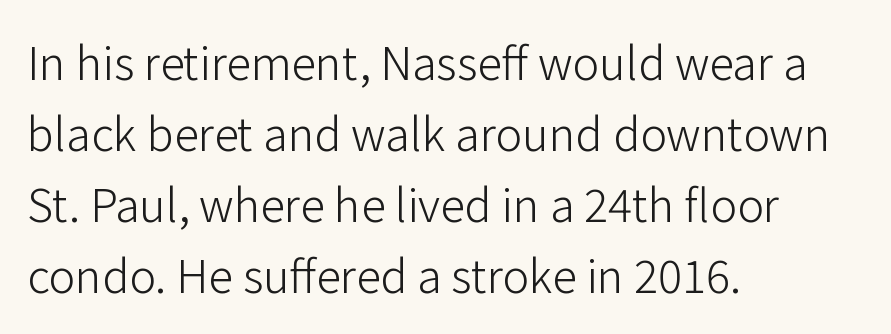
Q: Is the text bold? A: No.
Q: Is the text italic (slanted)? A: No, it is upright.
Q: Is the typeface a serif or a sans-serif typeface? A: Sans-serif.
Q: Is the text underlined? A: No.
Q: How is the paragraph aligned? A: Left-aligned.
Q: Is the spacing between letters normal or unusually wide? A: Normal.
Q: Is the spacing between lines tight, normal or loose? A: Normal.
Q: Width (condensed, normal, or wide)? A: Normal.
Q: Stroke contrast? A: Low.
Q: x-height? A: Medium.
Q: Monospaced? A: No.
